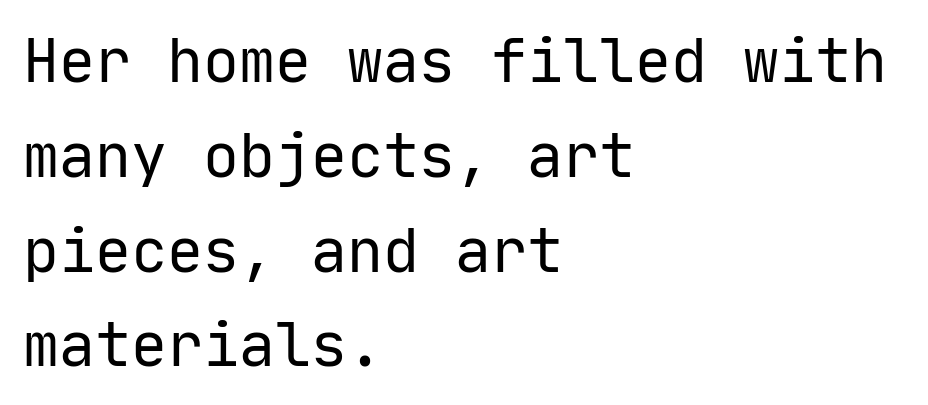
{"serif": "no", "italic": "no", "bold": "no", "weight": "regular", "width": "normal", "stroke_contrast": "low", "x_height": "medium", "monospaced": "yes", "underline": "no", "align": "left", "line_spacing": "normal", "line_spacing_ratio": 1.58, "letter_spacing": "normal", "letter_spacing_em": 0.0, "glyph_px": 60}
